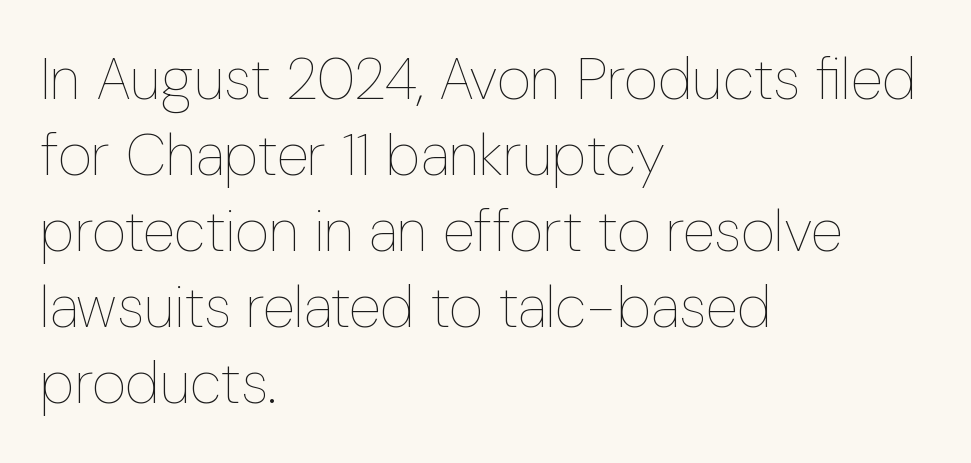
The image shows 59 px thin, condensed type, upright; set left-aligned, normal line spacing (1.29x), normal letter spacing, not underlined; low stroke contrast and a medium x-height.
